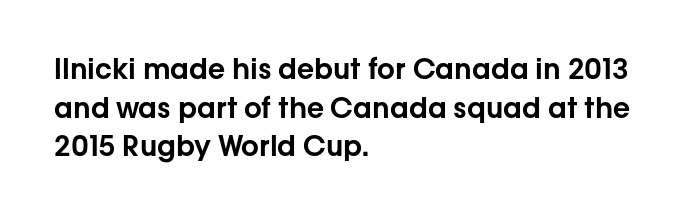
Q: Is the text italic (slanted)? A: No, it is upright.
Q: Is the typeface a serif or a sans-serif typeface? A: Sans-serif.
Q: Is the text underlined? A: No.
Q: How is the paragraph aligned? A: Left-aligned.
Q: Is the spacing between letters normal or unusually wide? A: Normal.
Q: Is the spacing between lines tight, normal or loose? A: Normal.
Q: Width (condensed, normal, or wide)? A: Normal.
Q: Stroke contrast? A: Low.
Q: x-height? A: Medium.
Q: Monospaced? A: No.
